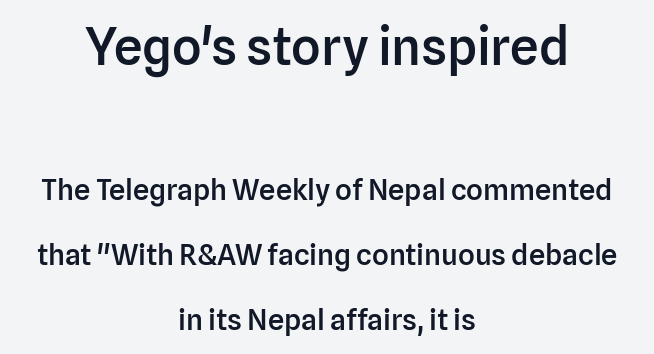
The image shows 51 px semibold sans-serif type, upright; set centered, loose line spacing (2.25x), normal letter spacing, not underlined; the first (top) block is 1.76x larger; low stroke contrast and a medium x-height.
